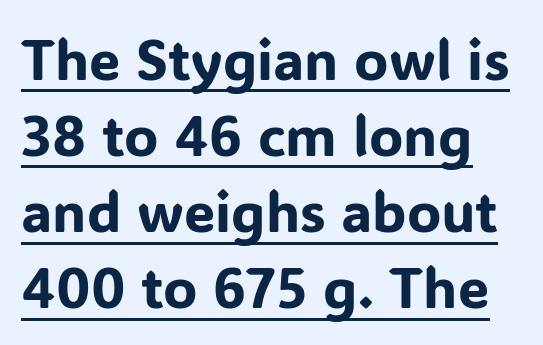
Note the varied advance widths — an 'i' is clearly narrower than an 'm'. Standard letterfit; no display-style spreading of the glyphs. The glyphs are accompanied by a horizontal stroke just below them. The lettering holds an erect, upright posture throughout.
